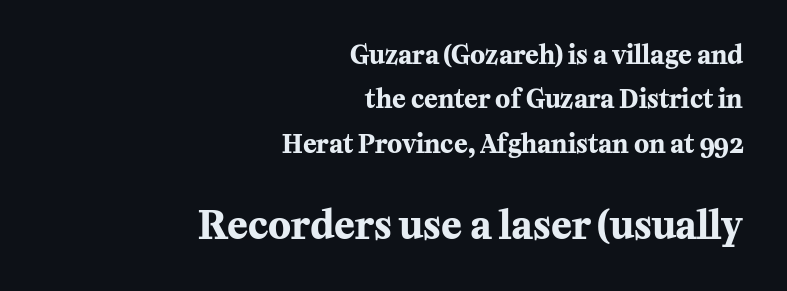
{"serif": "yes", "italic": "no", "bold": "yes", "weight": "bold", "width": "normal", "stroke_contrast": "medium", "x_height": "medium", "monospaced": "no", "underline": "no", "align": "right", "line_spacing_ratio": 1.78, "letter_spacing": "normal", "letter_spacing_em": 0.0, "larger_block": "second", "size_ratio": 1.52, "glyph_px": 38}
